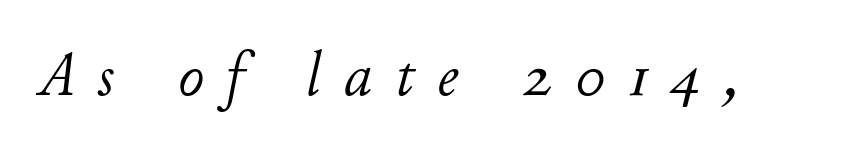
The image shows 63 px light type, italic (leaning right); set unusually wide letter spacing (+0.37 em), not underlined; low stroke contrast and a small x-height.
